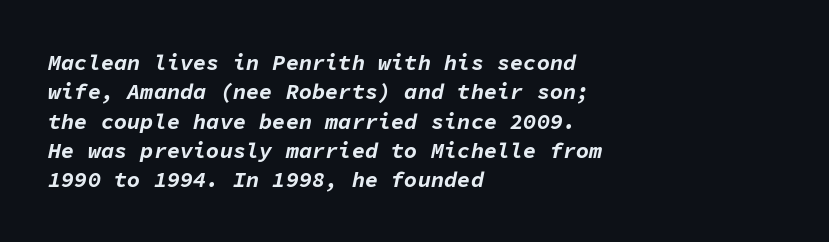
{"italic": "yes", "lean": "right", "slant_degrees": 11, "bold": "yes", "underline": "no", "align": "left", "line_spacing": "normal", "line_spacing_ratio": 1.33, "letter_spacing": "normal", "letter_spacing_em": 0.0, "glyph_px": 22}
